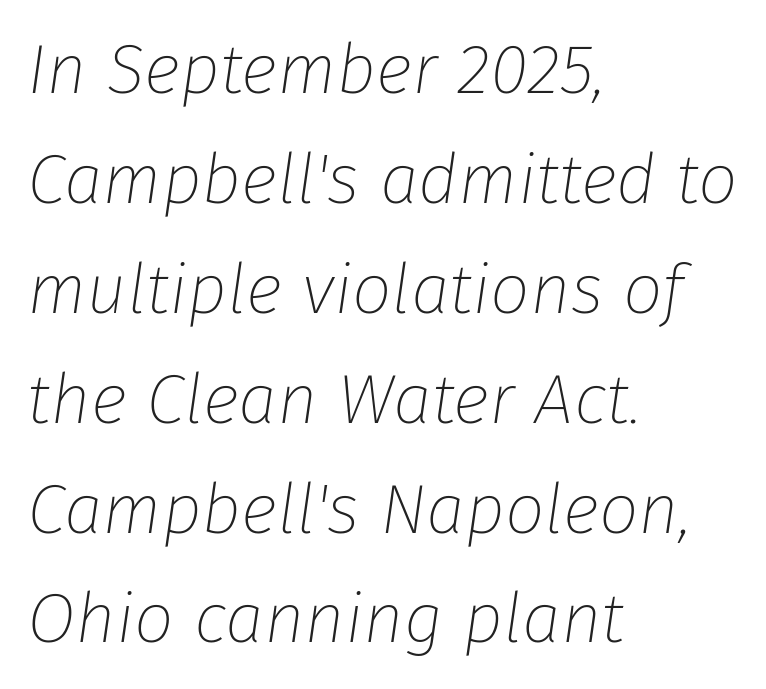
The image shows 70 px thin type, italic (leaning right); set left-aligned, normal line spacing (1.57x), normal letter spacing, not underlined; low stroke contrast and a medium x-height.
